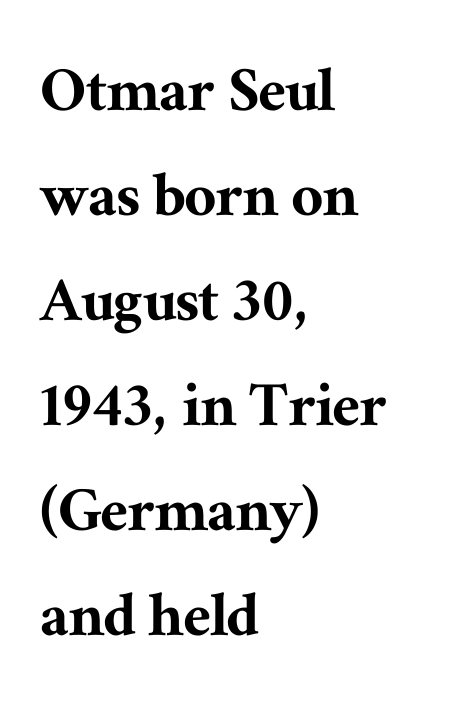
{"serif": "yes", "italic": "no", "width": "normal", "stroke_contrast": "medium", "x_height": "medium", "monospaced": "no", "underline": "no", "align": "left", "line_spacing": "normal", "line_spacing_ratio": 1.5, "letter_spacing": "normal", "letter_spacing_em": 0.0, "glyph_px": 70}
